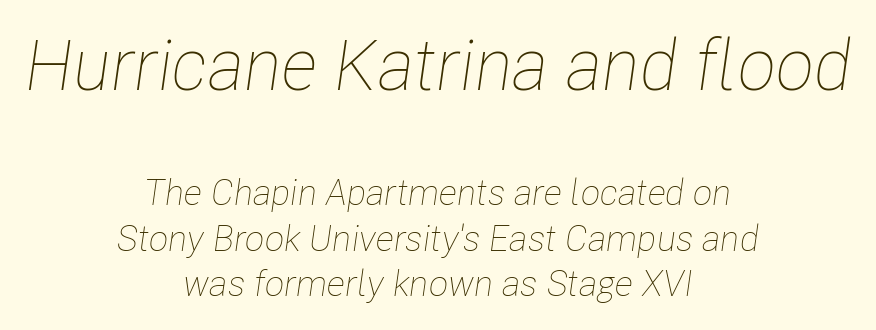
Q: Is the text bold? A: No.
Q: Is the text italic (slanted)? A: Yes, it leans right by about 8 degrees.
Q: Is the text underlined? A: No.
Q: How is the paragraph aligned? A: Centered.
Q: Is the spacing between letters normal or unusually wide? A: Normal.
Q: Is the spacing between lines tight, normal or loose? A: Normal.
Q: Which block of text is set in a larger size, the first (top) or the second (bottom)? A: The first (top) one.
Q: Width (condensed, normal, or wide)? A: Condensed.
Q: Stroke contrast? A: Low.
Q: x-height? A: Medium.
Q: Monospaced? A: No.
